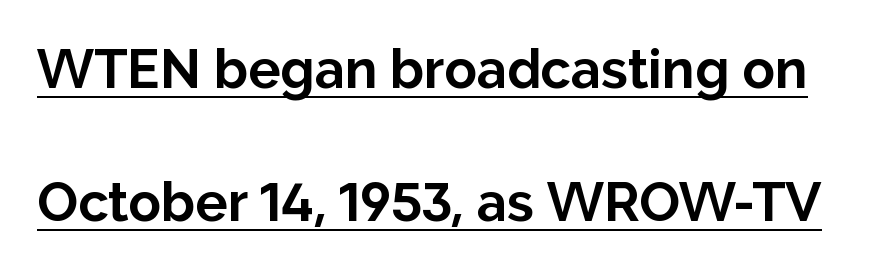
Strokes here are thick enough to call this a true bold. The rendering uses a large line-height, opening up the rows. Notice how the stems are strictly vertical — no italics here. Unlike a traditional serif, this face leaves its strokes unadorned. This sample uses plain, unmodified letter spacing. Underlining? Definitely there.
